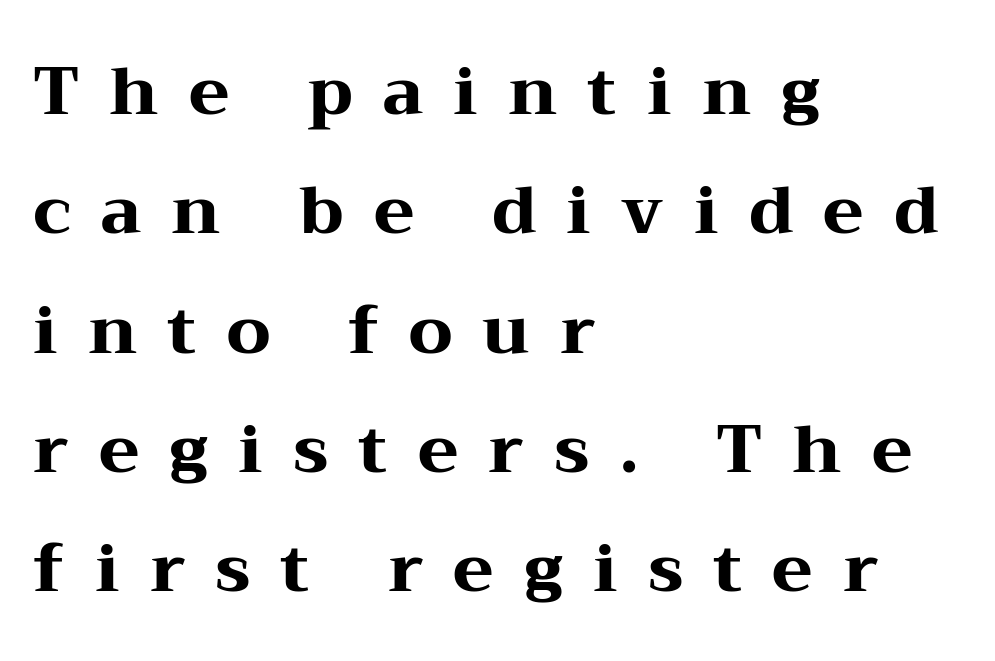
Q: Is the text bold? A: Yes.
Q: Is the text italic (slanted)? A: No, it is upright.
Q: Is the typeface a serif or a sans-serif typeface? A: Serif.
Q: Is the text underlined? A: No.
Q: How is the paragraph aligned? A: Left-aligned.
Q: Is the spacing between letters normal or unusually wide? A: Unusually wide.
Q: Width (condensed, normal, or wide)? A: Wide.
Q: Stroke contrast? A: Medium.
Q: x-height? A: Medium.
Q: Monospaced? A: No.
